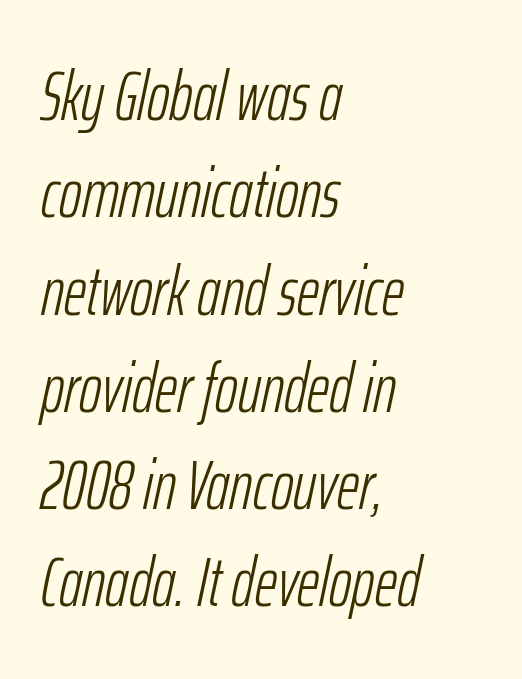
{"italic": "yes", "lean": "right", "slant_degrees": 12, "bold": "no", "weight": "light", "width": "condensed", "stroke_contrast": "low", "x_height": "medium", "monospaced": "no", "underline": "no", "align": "left", "line_spacing": "normal", "line_spacing_ratio": 1.41, "letter_spacing": "normal", "letter_spacing_em": 0.0, "glyph_px": 69}
